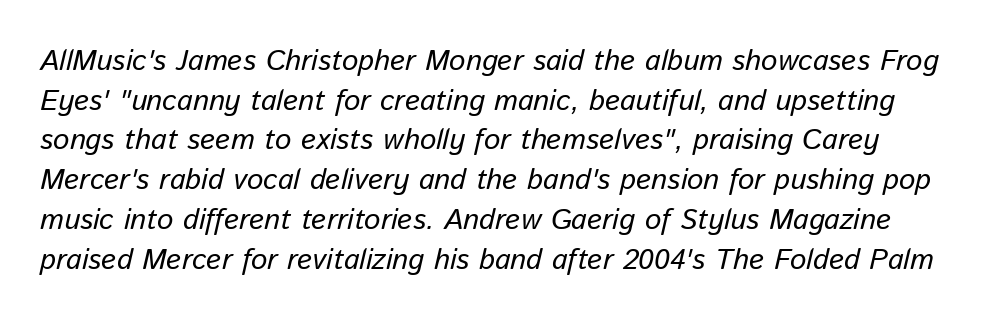
{"italic": "yes", "lean": "right", "slant_degrees": 13, "width": "normal", "stroke_contrast": "low", "x_height": "medium", "monospaced": "no", "underline": "no", "line_spacing": "normal", "line_spacing_ratio": 1.37, "letter_spacing": "normal", "letter_spacing_em": 0.0, "glyph_px": 29}
